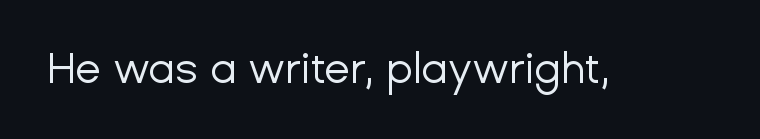
Q: Is the text bold? A: No.
Q: Is the text italic (slanted)? A: No, it is upright.
Q: Is the typeface a serif or a sans-serif typeface? A: Sans-serif.
Q: Is the text underlined? A: No.
Q: Is the spacing between letters normal or unusually wide? A: Normal.
Q: Width (condensed, normal, or wide)? A: Normal.
Q: Stroke contrast? A: Low.
Q: x-height? A: Medium.
Q: Monospaced? A: No.
